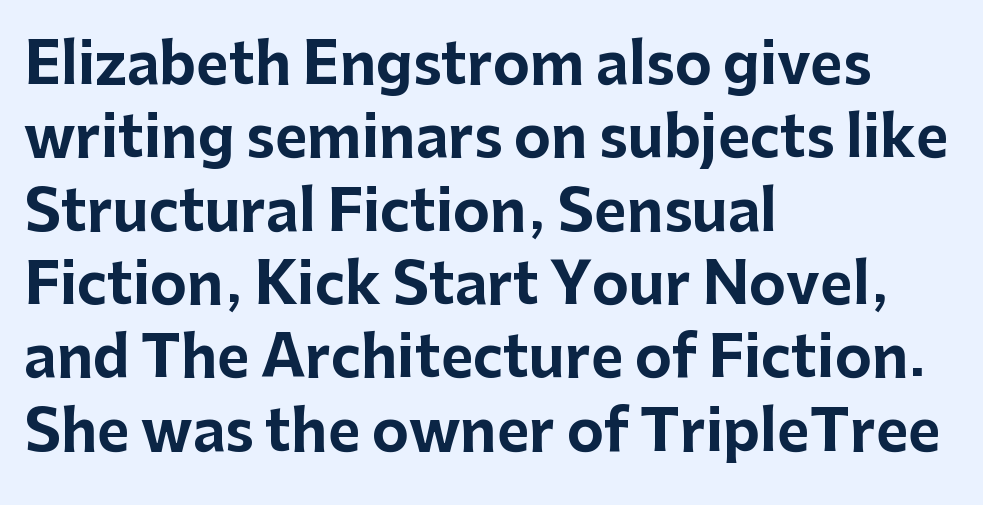
Q: Is the text bold? A: Yes.
Q: Is the text italic (slanted)? A: No, it is upright.
Q: Is the typeface a serif or a sans-serif typeface? A: Sans-serif.
Q: Is the text underlined? A: No.
Q: How is the paragraph aligned? A: Left-aligned.
Q: Is the spacing between letters normal or unusually wide? A: Normal.
Q: Is the spacing between lines tight, normal or loose? A: Normal.
Q: Width (condensed, normal, or wide)? A: Normal.
Q: Stroke contrast? A: Low.
Q: x-height? A: Medium.
Q: Monospaced? A: No.
